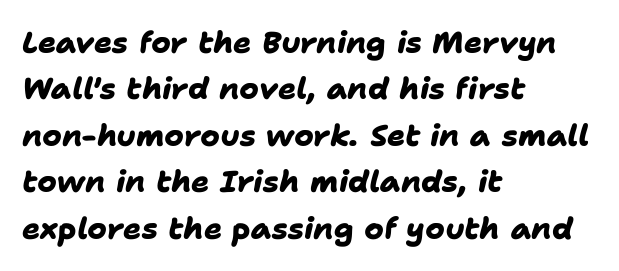
{"serif": "no", "bold": "yes", "weight": "heavy", "width": "normal", "stroke_contrast": "low", "x_height": "medium", "monospaced": "no", "underline": "no", "align": "left", "line_spacing": "normal", "line_spacing_ratio": 1.55, "letter_spacing": "normal", "letter_spacing_em": 0.0, "glyph_px": 30}
